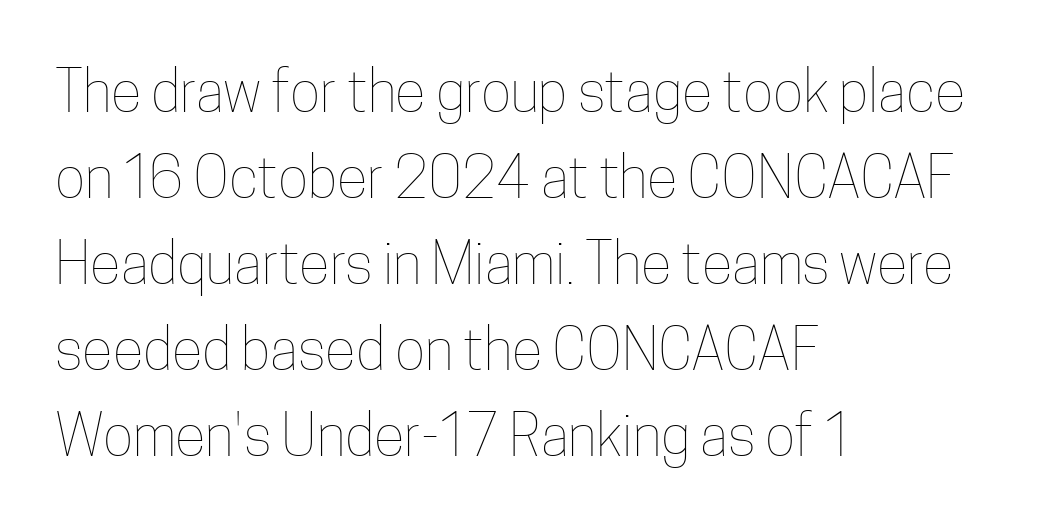
{"italic": "no", "bold": "no", "weight": "thin", "width": "condensed", "stroke_contrast": "low", "x_height": "medium", "monospaced": "no", "underline": "no", "align": "left", "line_spacing": "normal", "line_spacing_ratio": 1.51, "letter_spacing": "normal", "letter_spacing_em": 0.0, "glyph_px": 57}
